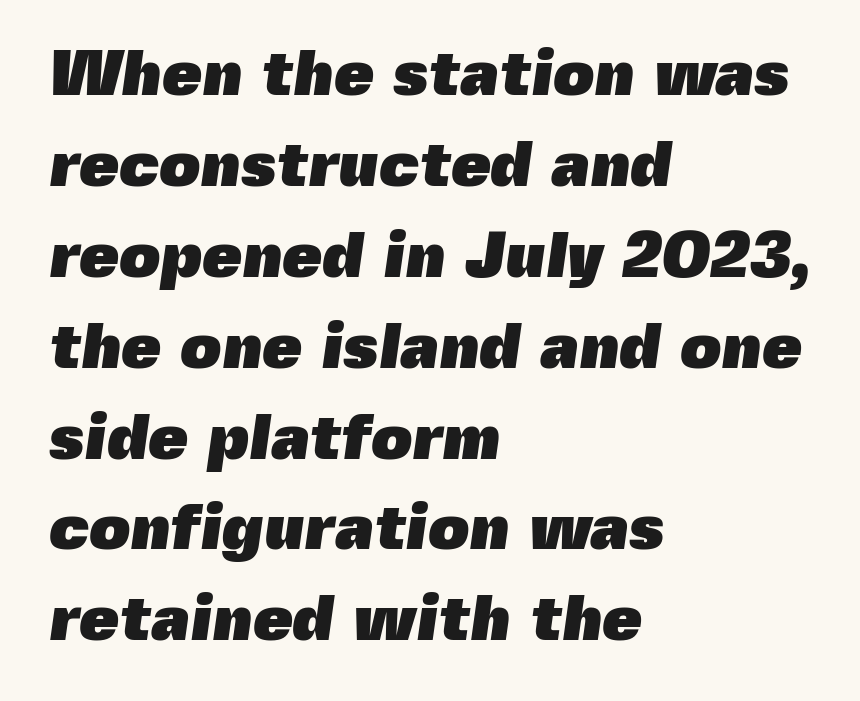
{"serif": "no", "bold": "yes", "weight": "heavy", "width": "normal", "x_height": "medium", "monospaced": "no", "underline": "no", "align": "left", "line_spacing": "normal", "line_spacing_ratio": 1.42, "letter_spacing": "normal", "letter_spacing_em": 0.0, "glyph_px": 64}
